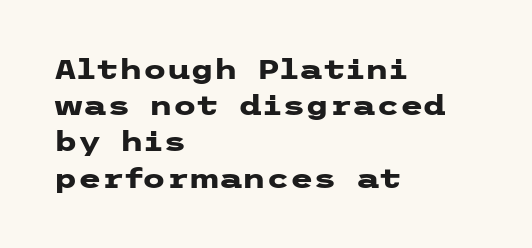
Does the weight exceed regular? Yes, all the way to bold. Inter-character spacing is left at the font's built-in metrics. If you drew a ruler down the left edge, every line would touch it. Only glyphs here, with clear space below each row. This sample keeps an unexceptional amount of space between lines.
